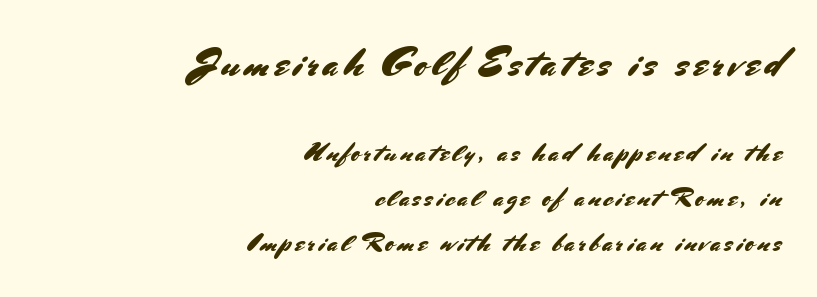
The image shows 39 px sans-serif type; set right-aligned, line spacing 1.72x, not underlined; the first (top) block is 1.5x larger; medium stroke contrast and a small x-height.
